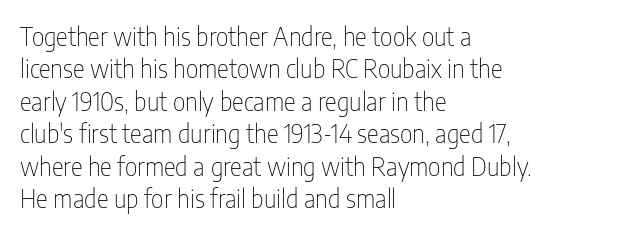
The image shows 25 px text type, upright; set left-aligned, normal line spacing (1.3x), normal letter spacing, not underlined.
